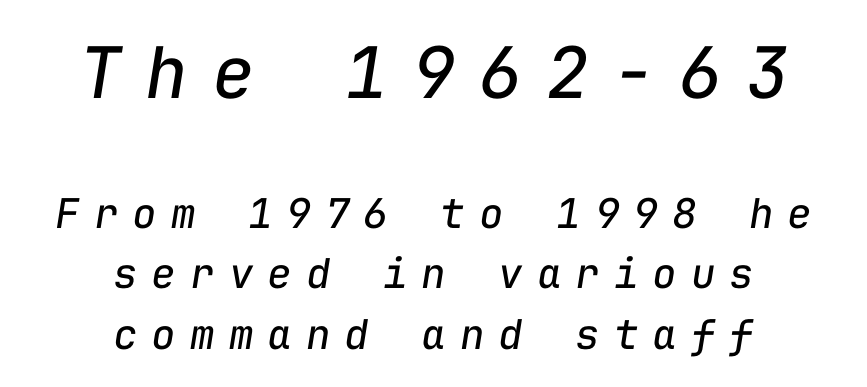
The image shows 71 px regular-weight type, italic (leaning right), monospaced; set centered, normal line spacing (1.47x), unusually wide letter spacing (+0.34 em), not underlined; the first (top) block is 1.73x larger; low stroke contrast and a medium x-height.
